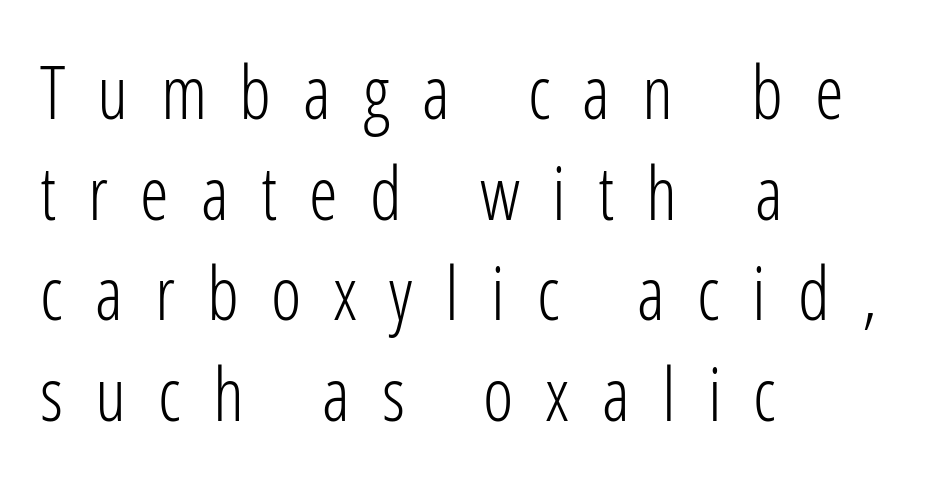
The image shows 73 px light, condensed sans-serif type, upright; set left-aligned, normal line spacing (1.38x), unusually wide letter spacing (+0.44 em), not underlined; low stroke contrast and a medium x-height.
